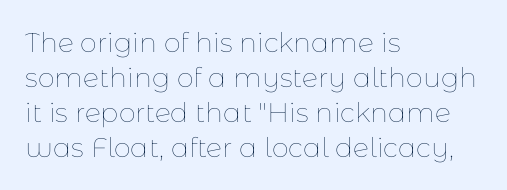
{"italic": "no", "bold": "no", "underline": "no", "align": "left", "line_spacing": "normal", "line_spacing_ratio": 1.3, "letter_spacing": "normal", "letter_spacing_em": 0.0, "glyph_px": 27}
